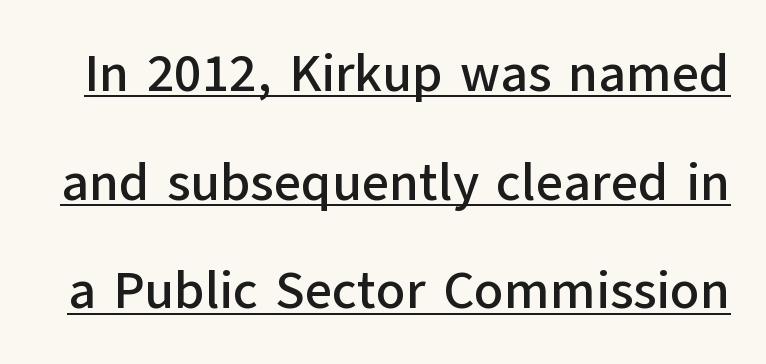
Notice the wide empty band between every row — that's loose leading. A continuous stroke trails under the words, as in a hyperlink. The letterforms sit shoulder to shoulder at normal distance. A typesetter would mark this as roman, not italic.
